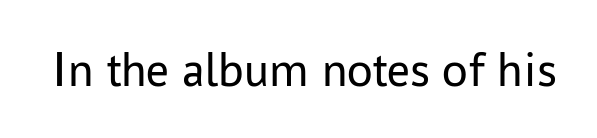
Compared with a typical body face, this is equally light or lighter still. Is the letter spacing exaggerated? No — it looks like the ordinary default. The font family rendered here belongs to the sans-serif group. Just letters on the line, the space beneath them empty. Vertical strokes here are truly vertical. You could not count columns in this text — the font is proportionally spaced.
